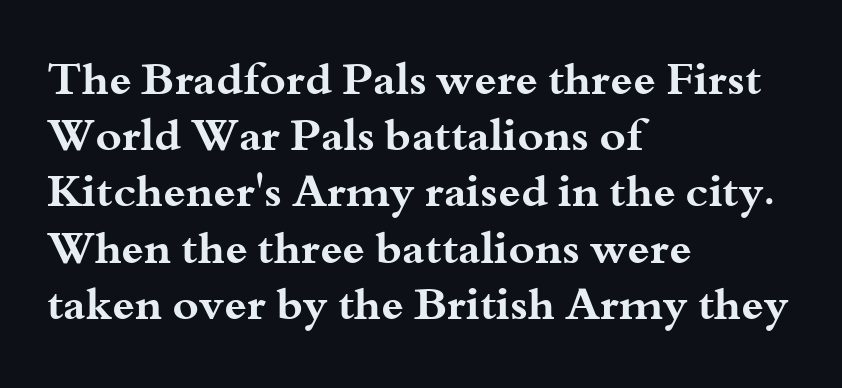
Q: Is the text bold? A: Yes.
Q: Is the text italic (slanted)? A: No, it is upright.
Q: Is the typeface a serif or a sans-serif typeface? A: Serif.
Q: Is the text underlined? A: No.
Q: How is the paragraph aligned? A: Left-aligned.
Q: Is the spacing between letters normal or unusually wide? A: Normal.
Q: Is the spacing between lines tight, normal or loose? A: Normal.
Q: Width (condensed, normal, or wide)? A: Wide.
Q: Stroke contrast? A: Medium.
Q: x-height? A: Small.
Q: Monospaced? A: No.
